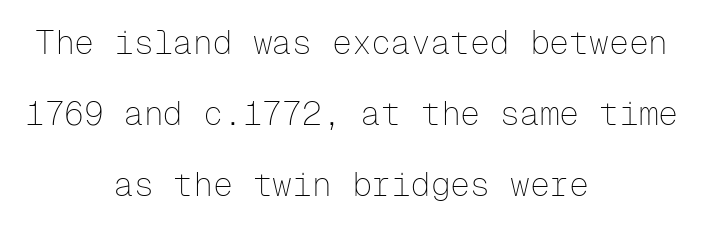
Q: Is the text bold? A: No.
Q: Is the text italic (slanted)? A: No, it is upright.
Q: Is the typeface a serif or a sans-serif typeface? A: Sans-serif.
Q: Is the text underlined? A: No.
Q: How is the paragraph aligned? A: Centered.
Q: Is the spacing between letters normal or unusually wide? A: Normal.
Q: Is the spacing between lines tight, normal or loose? A: Loose.
Q: Width (condensed, normal, or wide)? A: Normal.
Q: Stroke contrast? A: Low.
Q: x-height? A: Medium.
Q: Monospaced? A: Yes.
